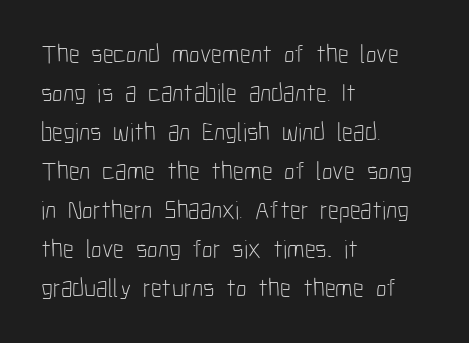
The image shows 26 px text type, upright; set left-aligned, normal line spacing (1.5x), normal letter spacing, not underlined.
